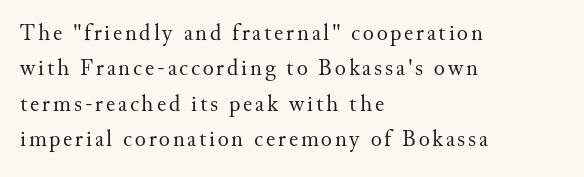
Line beginnings align vertically; line endings do not. The area under the type is left untouched. Summary of vertical rhythm: regular, with standard interline spacing. The weight tops out at a normal text grade. This is roman type, the default non-slanted kind.
